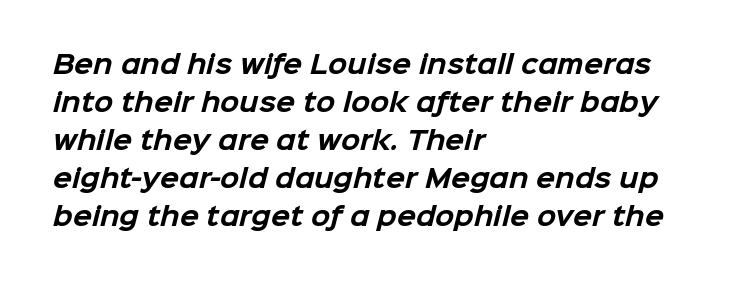
The gap between lines stays unmarked. Normally led — the rows are evenly, conventionally spaced. Alignment: flush left. Compared with an ordinary text face, these strokes are far heavier — a full bold. Students, note that the glyphs here touch the page at normal intervals.
